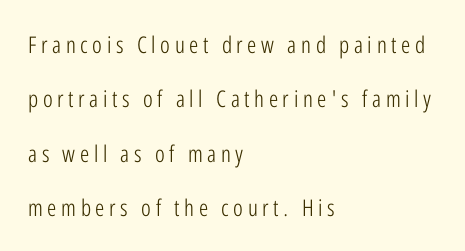
Do the letters lean? They stand straight. Alignment: flush left. Baseline-to-baseline distance is far greater than the letter height. The words here are not underlined. Weight: regular or lighter.
